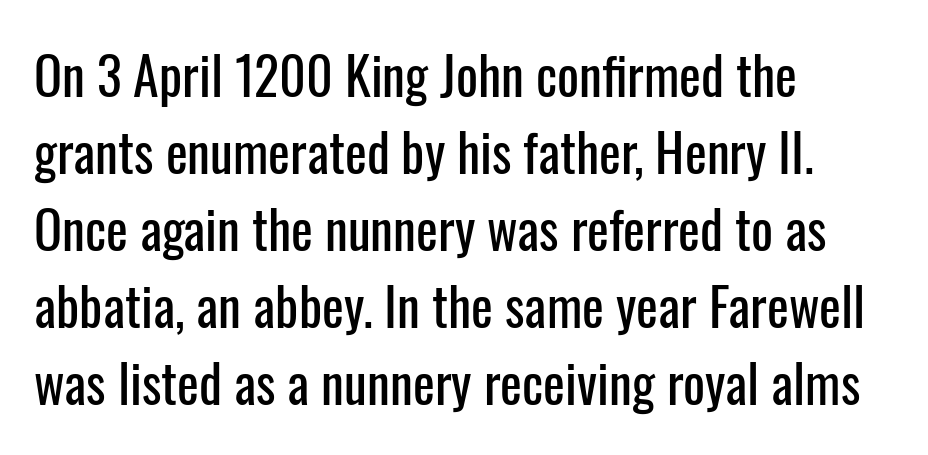
The line-height multiplier appears to be the usual default. Designer's note — italics off, roman on. A sans-serif font was chosen for this passage. Horizontally, the lines are justified to the leading edge only. Proportional: the letters do not fall into vertical columns. The gaps between neighbouring characters are ordinary and unremarkable.
